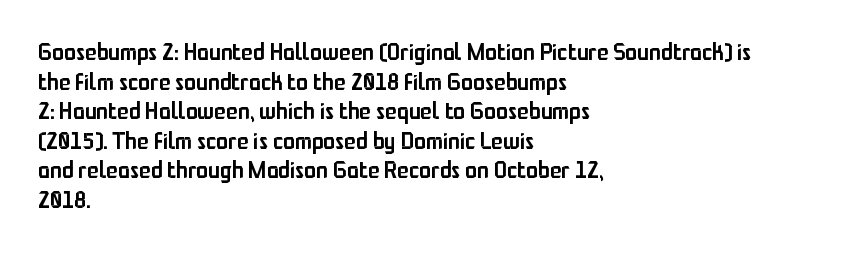
The image shows 24 px text type, upright; set left-aligned, line spacing 1.23x, normal letter spacing, not underlined.
